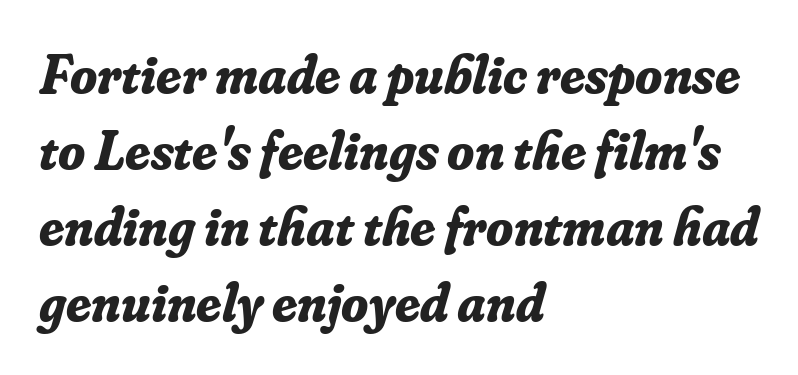
Q: Is the text bold? A: Yes.
Q: Is the text italic (slanted)? A: Yes, it leans right by about 16 degrees.
Q: Is the typeface a serif or a sans-serif typeface? A: Serif.
Q: Is the text underlined? A: No.
Q: How is the paragraph aligned? A: Left-aligned.
Q: Is the spacing between letters normal or unusually wide? A: Normal.
Q: Is the spacing between lines tight, normal or loose? A: Normal.
Q: Width (condensed, normal, or wide)? A: Normal.
Q: Stroke contrast? A: Low.
Q: x-height? A: Small.
Q: Monospaced? A: No.
